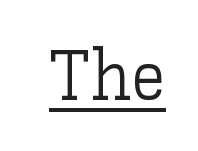
The passage shown is typed in a proportional face where columns would drift. The weight would be labelled regular, book, light, or lighter still. The specimen includes a rule beneath the text block's lines. The passage shown has conventional tracking throughout.
